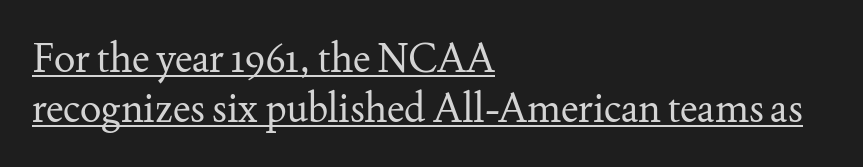
{"serif": "yes", "italic": "no", "bold": "no", "weight": "regular", "width": "normal", "stroke_contrast": "medium", "x_height": "small", "monospaced": "no", "underline": "yes", "align": "left", "line_spacing": "normal", "line_spacing_ratio": 1.26, "letter_spacing": "normal", "letter_spacing_em": 0.0, "glyph_px": 40}
